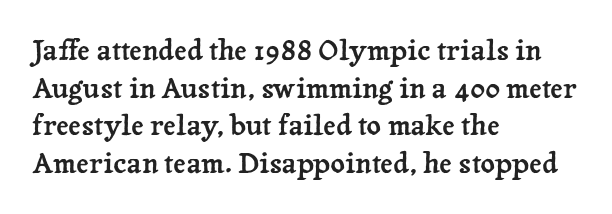
Q: Is the text italic (slanted)? A: No, it is upright.
Q: Is the typeface a serif or a sans-serif typeface? A: Serif.
Q: Is the text underlined? A: No.
Q: How is the paragraph aligned? A: Left-aligned.
Q: Is the spacing between letters normal or unusually wide? A: Normal.
Q: Is the spacing between lines tight, normal or loose? A: Normal.
Q: Width (condensed, normal, or wide)? A: Normal.
Q: Stroke contrast? A: Low.
Q: x-height? A: Medium.
Q: Monospaced? A: No.
